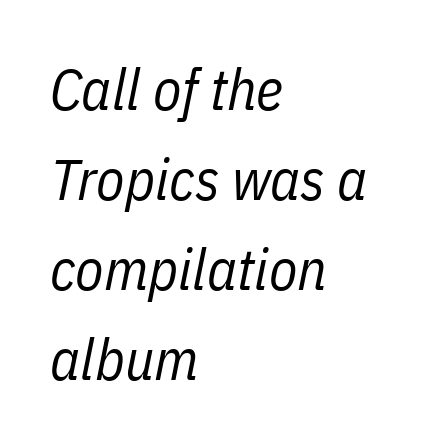
When letters slant like this, we call the style italic. Does the leading feel generous? No, just average. Tracking value appears to be zero — textbook default spacing. The weight would be labelled regular, book, light, or lighter still. The face used here is proportionally spaced, like ordinary book or web type. Alignment: flush left.
